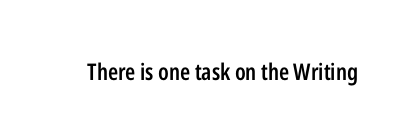
Q: Is the text bold? A: Semi-bold.
Q: Is the text italic (slanted)? A: No, it is upright.
Q: Is the text underlined? A: No.
Q: Is the spacing between letters normal or unusually wide? A: Normal.
